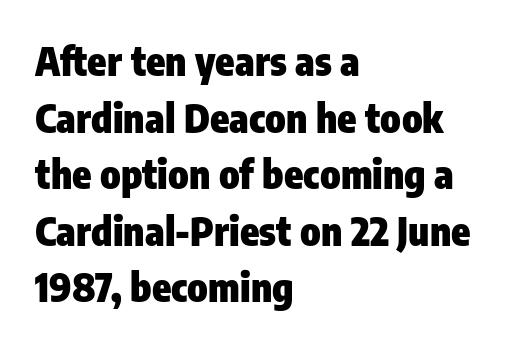
These lines are set flush left with a ragged right edge. I'd describe the lettering as bold — thick and assertive. The face used here is a sans, in the tradition of grotesques and geometrics. Is this a fixed-width face? No — the glyphs have proportional, varying widths. Any mark beneath the type? The region is blank. Vertical strokes here are truly vertical.
